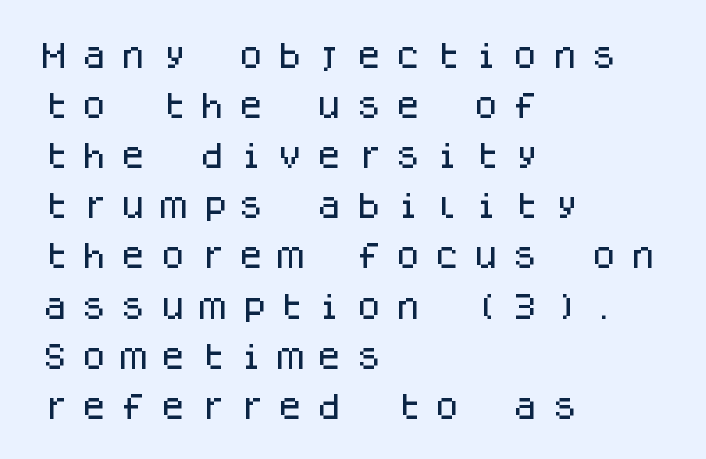
{"serif": "no", "italic": "no", "width": "normal", "stroke_contrast": "low", "x_height": "large", "monospaced": "yes", "underline": "no", "align": "left", "line_spacing_ratio": 1.79, "letter_spacing": "wide", "letter_spacing_em": 0.4, "glyph_px": 28}
